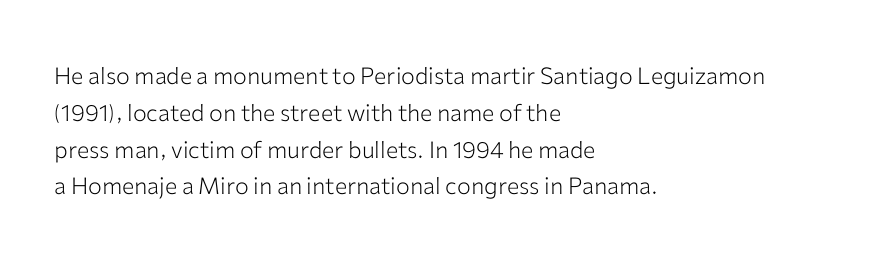
The rendering uses a moderate line-height, typical for paragraphs. The cut favours lightness, reaching ordinary text weight at its darkest. This is roman type, the default non-slanted kind. A student would call this left alignment; a typographer would say flush left, rag right. Honestly, there is no underline to notice here at all. The letterforms sit shoulder to shoulder at normal distance.
